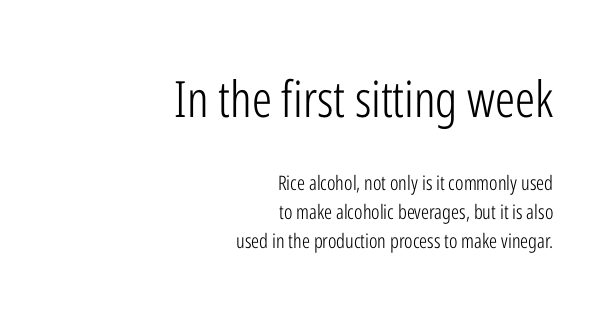
Does the type have serifs? No, each stem ends abruptly. The typography opts for an upright posture over an oblique one. Compare the two chunks: the upper has the greater cap height. Reading down the column, the eye jumps a familiar distance to each next line.
